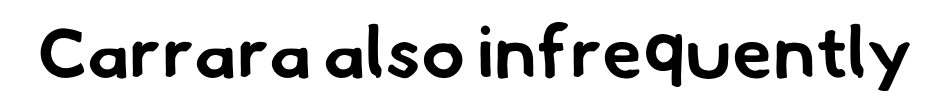
The image shows 73 px bold sans-serif type; set normal letter spacing, not underlined; low stroke contrast and a small x-height.
